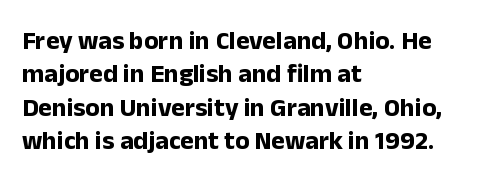
Q: Is the text bold? A: Yes.
Q: Is the text italic (slanted)? A: No, it is upright.
Q: Is the text underlined? A: No.
Q: How is the paragraph aligned? A: Left-aligned.
Q: Is the spacing between letters normal or unusually wide? A: Normal.
Q: Is the spacing between lines tight, normal or loose? A: Normal.
